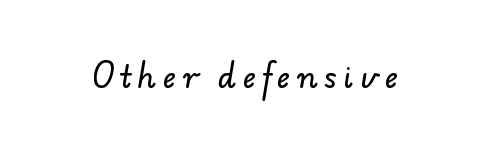
Note the varied advance widths — an 'i' is clearly narrower than an 'm'. Lines of text with bare space underneath. The characters display no serif detailing; their extremities are plain. This sample uses expanded letter spacing, leaving extra air between glyphs.
